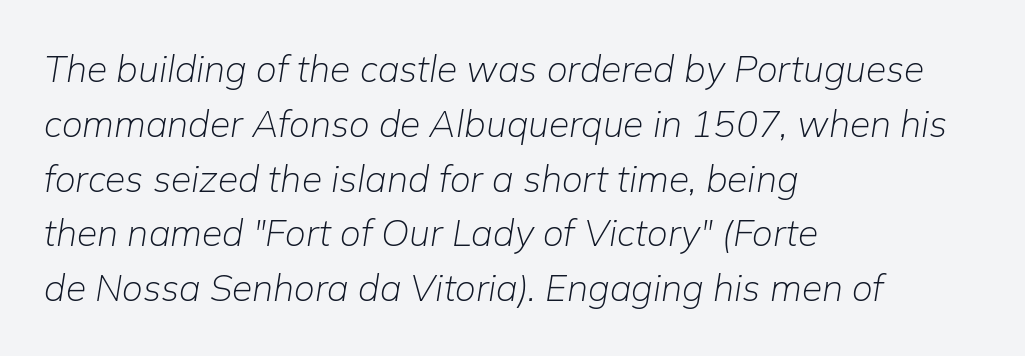
Q: Is the text bold? A: No.
Q: Is the text italic (slanted)? A: Yes, it leans right by about 9 degrees.
Q: Is the text underlined? A: No.
Q: How is the paragraph aligned? A: Left-aligned.
Q: Is the spacing between letters normal or unusually wide? A: Normal.
Q: Is the spacing between lines tight, normal or loose? A: Normal.
Q: Width (condensed, normal, or wide)? A: Normal.
Q: Stroke contrast? A: Low.
Q: x-height? A: Medium.
Q: Monospaced? A: No.
